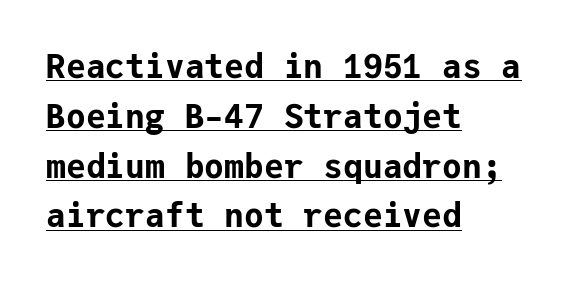
Q: Is the text bold? A: Yes.
Q: Is the text italic (slanted)? A: No, it is upright.
Q: Is the typeface a serif or a sans-serif typeface? A: Sans-serif.
Q: Is the text underlined? A: Yes.
Q: How is the paragraph aligned? A: Left-aligned.
Q: Is the spacing between letters normal or unusually wide? A: Normal.
Q: Is the spacing between lines tight, normal or loose? A: Normal.
Q: Width (condensed, normal, or wide)? A: Normal.
Q: Stroke contrast? A: Low.
Q: x-height? A: Medium.
Q: Monospaced? A: Yes.
